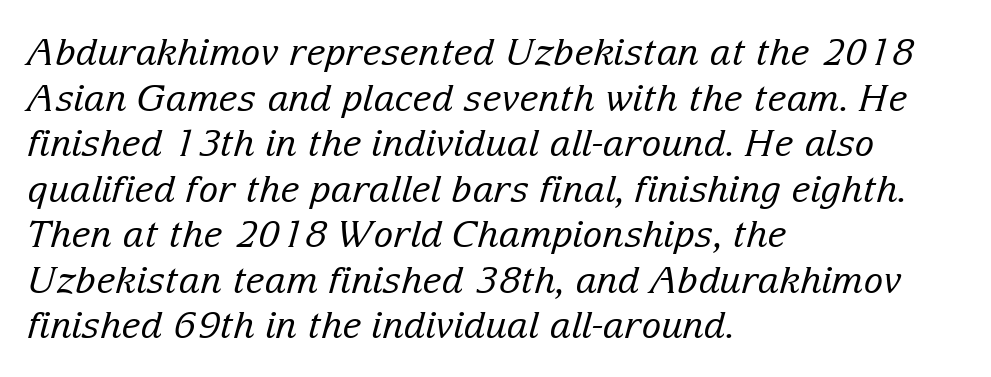
{"serif": "yes", "italic": "yes", "lean": "right", "slant_degrees": 15, "bold": "no", "weight": "regular", "width": "normal", "stroke_contrast": "low", "x_height": "medium", "monospaced": "no", "underline": "no", "align": "left", "line_spacing_ratio": 1.23, "letter_spacing": "normal", "letter_spacing_em": 0.0, "glyph_px": 37}
